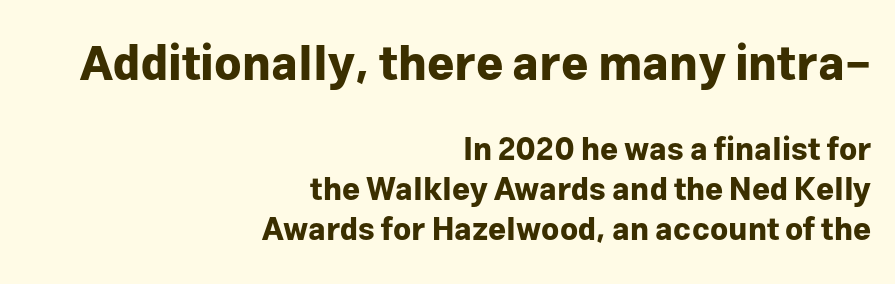
The image shows 47 px bold sans-serif type, upright; set right-aligned, normal line spacing (1.3x), normal letter spacing, not underlined; the first (top) block is 1.52x larger; low stroke contrast and a medium x-height.
